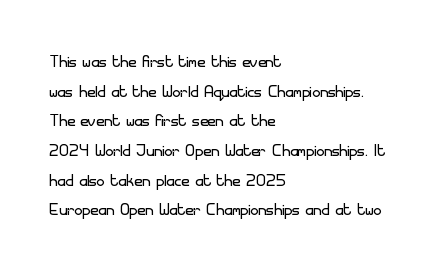
Q: Is the text bold? A: No.
Q: Is the text italic (slanted)? A: No, it is upright.
Q: Is the text underlined? A: No.
Q: How is the paragraph aligned? A: Left-aligned.
Q: Is the spacing between letters normal or unusually wide? A: Normal.
Q: Is the spacing between lines tight, normal or loose? A: Normal.
